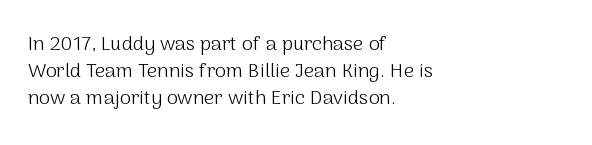
Q: Is the text bold? A: No.
Q: Is the text italic (slanted)? A: No, it is upright.
Q: Is the text underlined? A: No.
Q: How is the paragraph aligned? A: Left-aligned.
Q: Is the spacing between letters normal or unusually wide? A: Normal.
Q: Is the spacing between lines tight, normal or loose? A: Normal.
